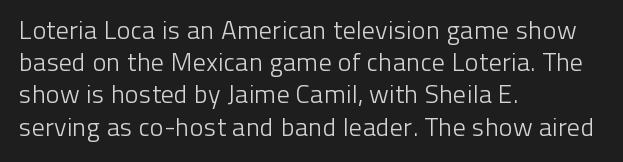
No letter is thick-stroked: the sample isn't bold. The lettering stays uniformly vertical, giving the passage a roman look. This sample uses plain, unmodified letter spacing. These lines stack with their left ends in a neat column. The gap between lines stays unmarked.
